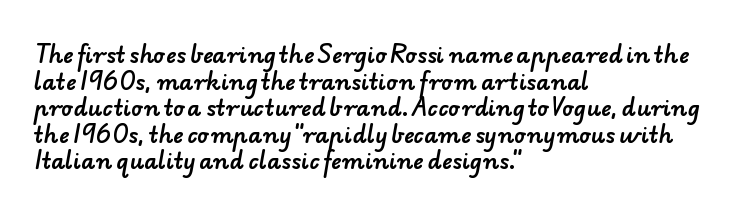
Q: Is the text underlined? A: No.
Q: How is the paragraph aligned? A: Left-aligned.
Q: Is the spacing between letters normal or unusually wide? A: Normal.
